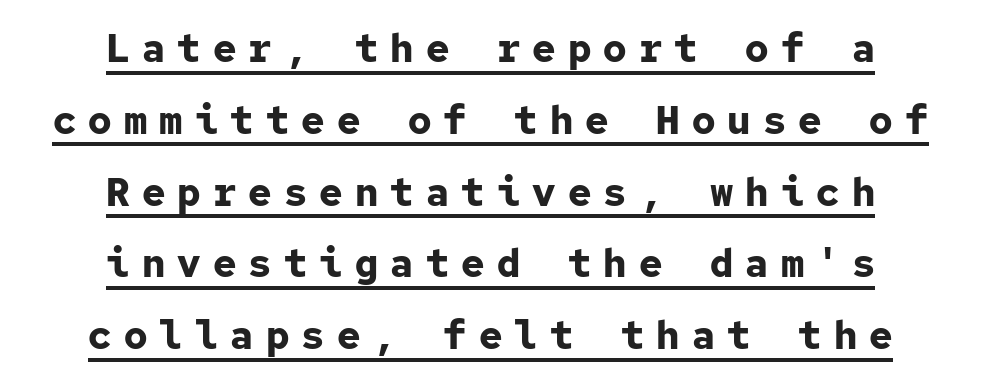
When letters stand straight like this, we call the style roman or upright. Line starts and ends both wander, symmetrically. The horizontal fit of the characters is loose and conspicuously gappy. Look at the bottom of the vertical strokes: they stop flat, with no serifs.
